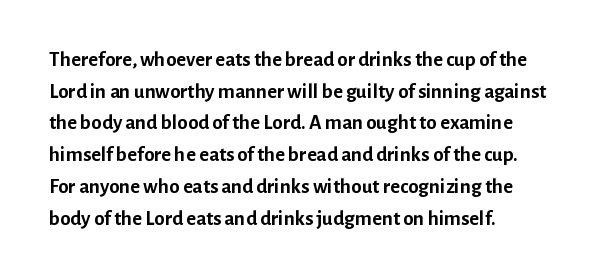
The image shows 21 px bold type, upright; set left-aligned, normal line spacing (1.51x), normal letter spacing, not underlined.
